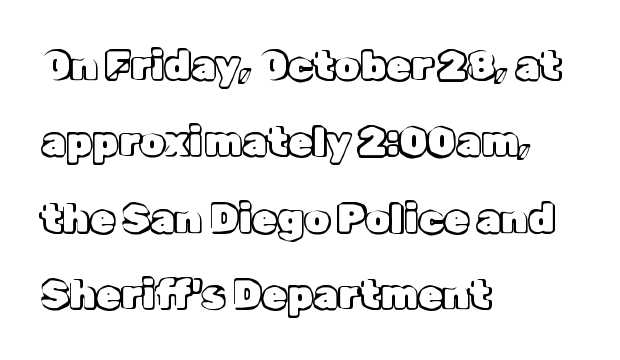
{"italic": "no", "width": "normal", "x_height": "medium", "monospaced": "no", "underline": "no", "align": "left", "line_spacing": "loose", "line_spacing_ratio": 1.91, "letter_spacing": "normal", "letter_spacing_em": 0.0, "glyph_px": 40}
